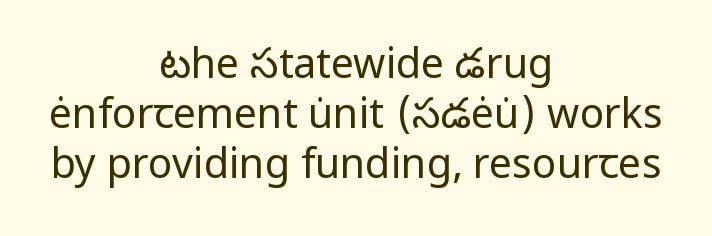
Where is the straight margin? There isn't one; the lines are centered. Nothing heavy about these letters — not bold at all. Typographically, this falls in the sans-serif category. A typesetter would call this proportional, since set widths differ per character.
